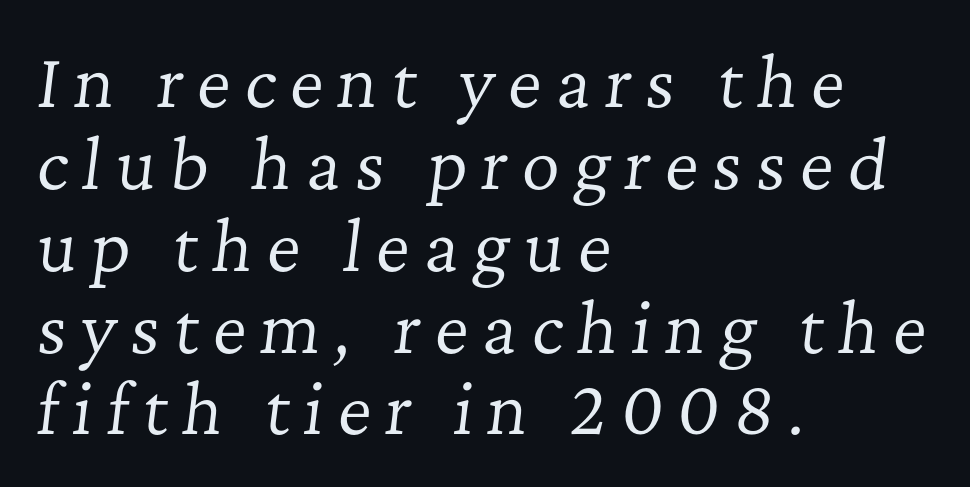
Q: Is the text bold? A: No.
Q: Is the text italic (slanted)? A: Yes, it leans right by about 7 degrees.
Q: Is the typeface a serif or a sans-serif typeface? A: Serif.
Q: Is the text underlined? A: No.
Q: How is the paragraph aligned? A: Left-aligned.
Q: Is the spacing between letters normal or unusually wide? A: Unusually wide.
Q: Width (condensed, normal, or wide)? A: Normal.
Q: Stroke contrast? A: Low.
Q: x-height? A: Medium.
Q: Monospaced? A: No.
